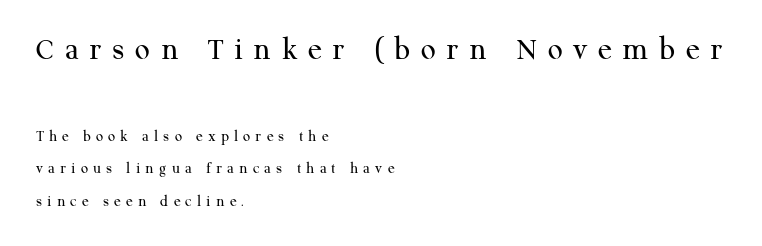
{"serif": "yes", "italic": "no", "bold": "no", "weight": "regular", "width": "normal", "stroke_contrast": "medium", "x_height": "medium", "monospaced": "no", "underline": "no", "align": "left", "line_spacing": "loose", "line_spacing_ratio": 2.02, "letter_spacing": "wide", "letter_spacing_em": 0.32, "larger_block": "first", "size_ratio": 2.06, "glyph_px": 33}
